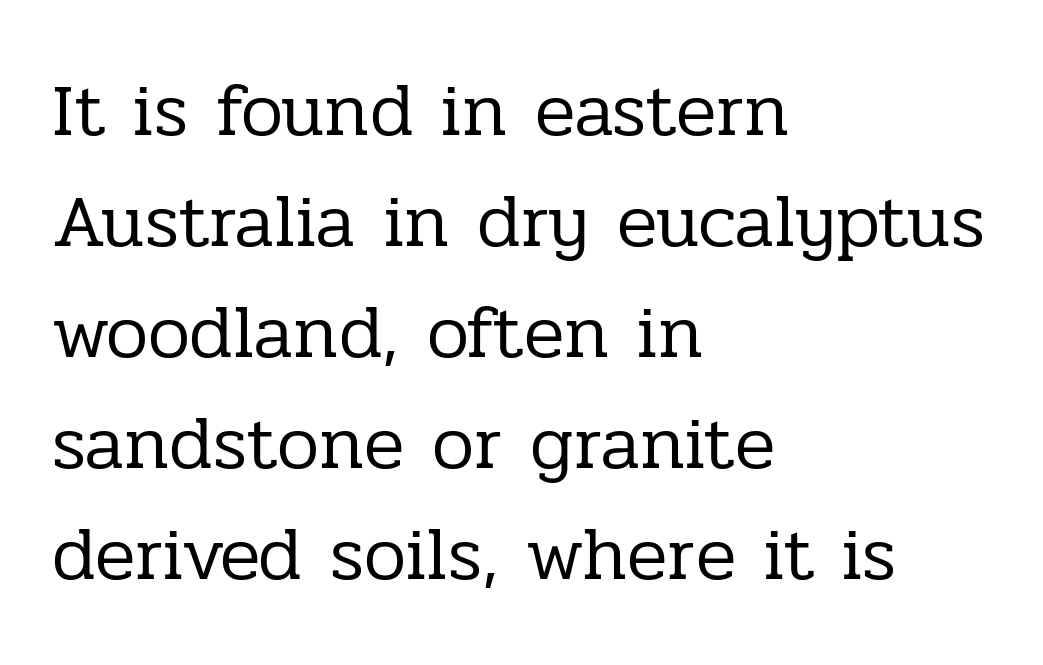
Students, note that the glyphs here touch the page at normal intervals. The text was rendered using a seriffed face with decorative stroke endings. How would I describe the line gaps? Plain and ordinary. This sample has the flowing, uneven cadence of proportional lettering.
